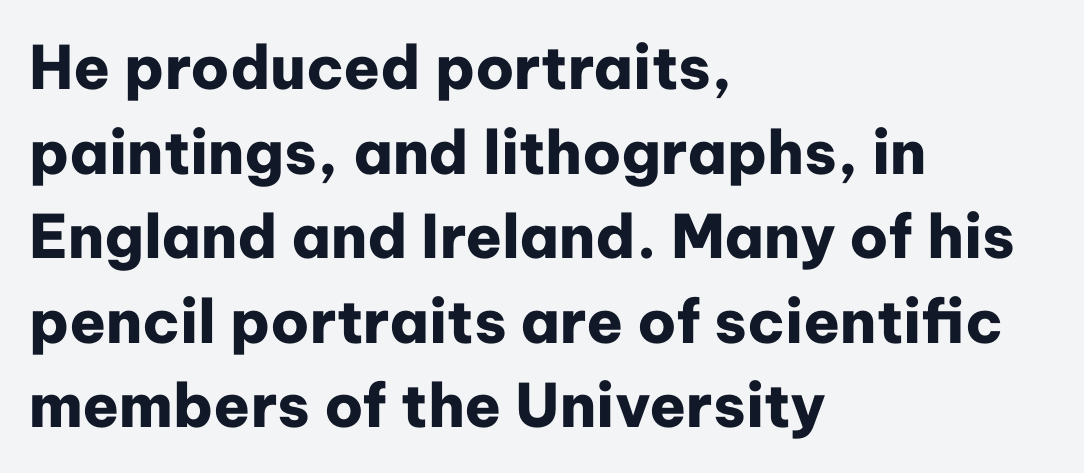
Q: Is the text bold? A: Yes.
Q: Is the text italic (slanted)? A: No, it is upright.
Q: Is the typeface a serif or a sans-serif typeface? A: Sans-serif.
Q: Is the text underlined? A: No.
Q: How is the paragraph aligned? A: Left-aligned.
Q: Is the spacing between letters normal or unusually wide? A: Normal.
Q: Is the spacing between lines tight, normal or loose? A: Normal.
Q: Width (condensed, normal, or wide)? A: Normal.
Q: Stroke contrast? A: Low.
Q: x-height? A: Medium.
Q: Monospaced? A: No.
